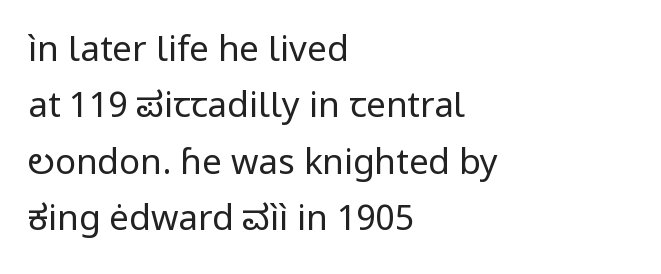
Q: Is the text bold? A: No.
Q: Is the text italic (slanted)? A: No, it is upright.
Q: Is the typeface a serif or a sans-serif typeface? A: Sans-serif.
Q: Is the text underlined? A: No.
Q: How is the paragraph aligned? A: Left-aligned.
Q: Is the spacing between letters normal or unusually wide? A: Normal.
Q: Is the spacing between lines tight, normal or loose? A: Normal.
Q: Width (condensed, normal, or wide)? A: Normal.
Q: Stroke contrast? A: Low.
Q: x-height? A: Medium.
Q: Monospaced? A: No.
